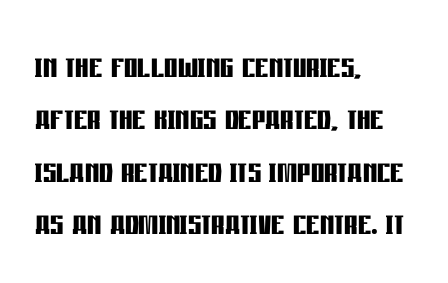
Q: Is the text bold? A: Yes.
Q: Is the text italic (slanted)? A: No, it is upright.
Q: Is the typeface a serif or a sans-serif typeface? A: Sans-serif.
Q: Is the text underlined? A: No.
Q: How is the paragraph aligned? A: Left-aligned.
Q: Is the spacing between letters normal or unusually wide? A: Normal.
Q: Is the spacing between lines tight, normal or loose? A: Normal.
Q: Width (condensed, normal, or wide)? A: Condensed.
Q: Stroke contrast? A: Low.
Q: x-height? A: Large.
Q: Monospaced? A: No.
